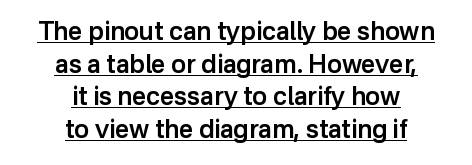
The image shows 25 px text type, upright; set centered, normal line spacing (1.31x), normal letter spacing, underlined.
